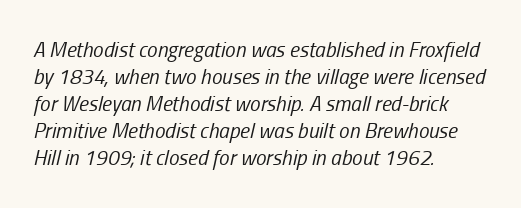
Does the lettering tilt? It does — this is italic. The font sits on the lighter half of the weight spectrum, regular included. Check the space under the baseline: it is left empty. Each new line begins a customary step beneath the previous one. Alignment: flush left.
